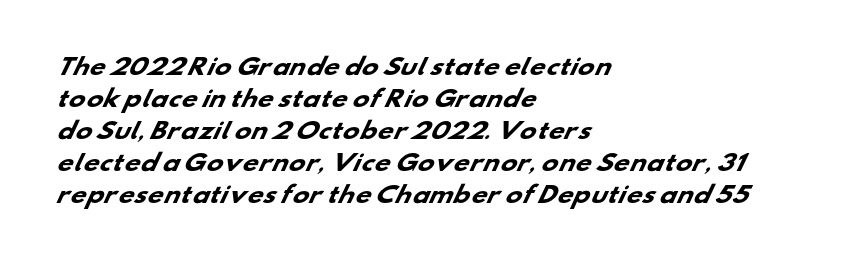
Unmarked baselines from the first word to the last. This rendering leaves character spacing at its baseline value. If you drew a ruler down the left edge, every line would touch it. The rendering uses a bold face; every stroke is thick and dark. Notice how descenders clear the ascenders below comfortably — that's standard leading.
